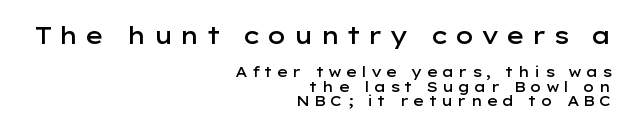
Inter-character spacing is expanded well beyond the font's built-in metrics. The lines are quadded right. Each row of text sits above clean, open space. Horizontal bands of white between lines are thin slivers. Italic? Not at all — the glyphs are vertical. These two chunks differ in scale, with the top chunk taking the larger measure.
